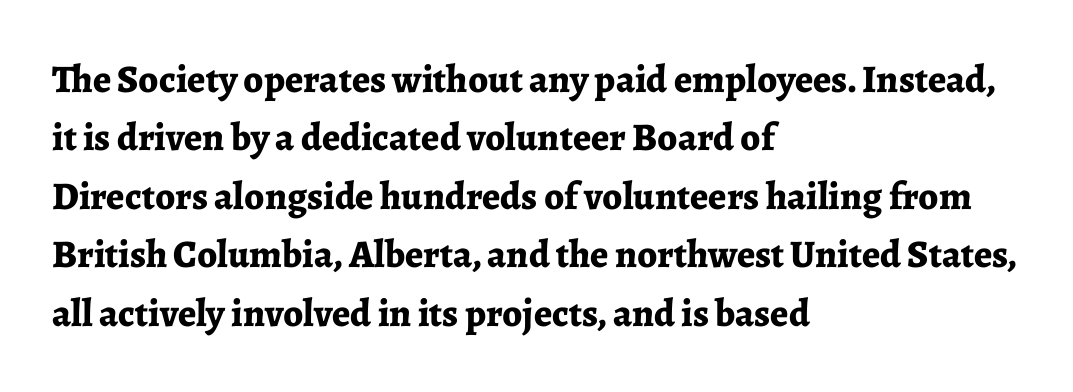
Q: Is the text bold? A: Yes.
Q: Is the text italic (slanted)? A: No, it is upright.
Q: Is the typeface a serif or a sans-serif typeface? A: Serif.
Q: Is the text underlined? A: No.
Q: How is the paragraph aligned? A: Left-aligned.
Q: Is the spacing between letters normal or unusually wide? A: Normal.
Q: Is the spacing between lines tight, normal or loose? A: Normal.
Q: Width (condensed, normal, or wide)? A: Normal.
Q: Stroke contrast? A: Low.
Q: x-height? A: Medium.
Q: Monospaced? A: No.
